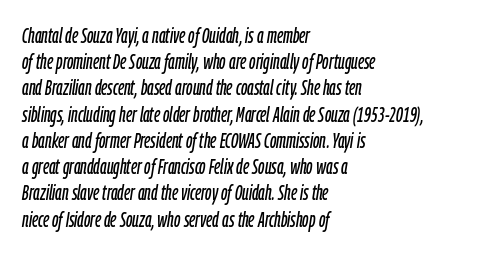
Q: Is the text italic (slanted)? A: Yes, it leans right by about 9 degrees.
Q: Is the text underlined? A: No.
Q: How is the paragraph aligned? A: Left-aligned.
Q: Is the spacing between letters normal or unusually wide? A: Normal.
Q: Is the spacing between lines tight, normal or loose? A: Normal.
